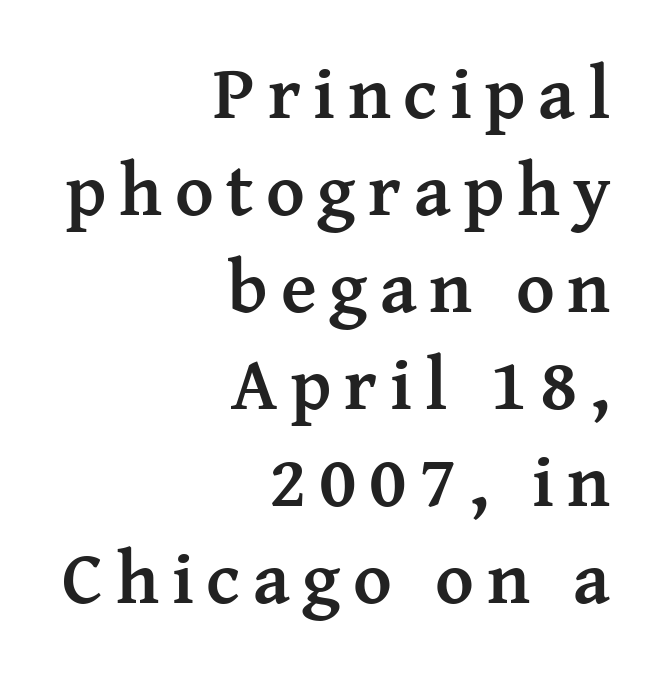
The image shows 74 px semibold serif type, upright; set right-aligned, normal line spacing (1.31x), not underlined; medium stroke contrast and a medium x-height.
